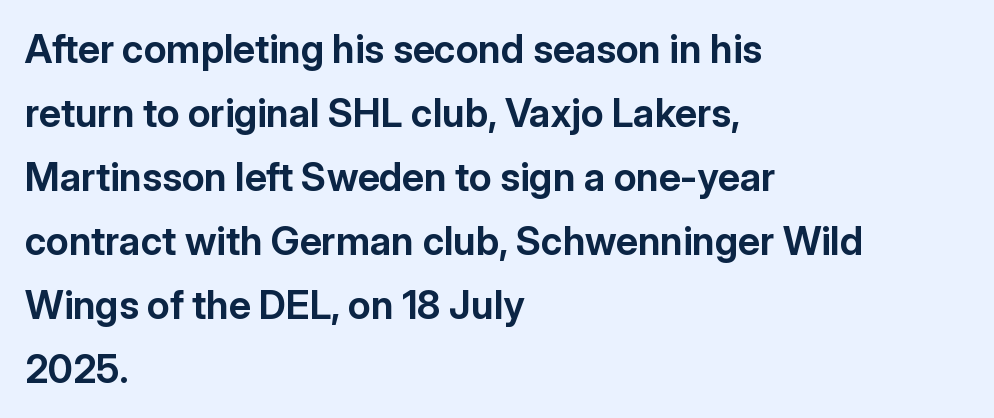
{"serif": "no", "italic": "no", "bold": "yes", "weight": "bold", "width": "normal", "stroke_contrast": "low", "x_height": "medium", "monospaced": "no", "underline": "no", "align": "left", "line_spacing": "normal", "line_spacing_ratio": 1.64, "letter_spacing": "normal", "letter_spacing_em": 0.0, "glyph_px": 39}
